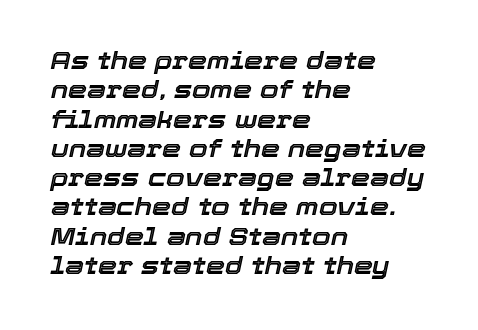
{"italic": "yes", "lean": "right", "slant_degrees": 12, "underline": "no", "align": "left", "line_spacing_ratio": 1.22, "letter_spacing": "normal", "letter_spacing_em": 0.0, "glyph_px": 24}
